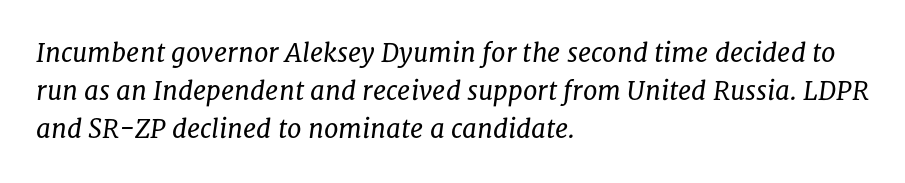
The glyphs look as if they've been sheared to an angle. Evenly set lines give the paragraph a standard silhouette. Honestly, the letter spacing is just normal — you wouldn't notice it. Quick note: underline off. No heavy texture on the line: the type isn't bold.
